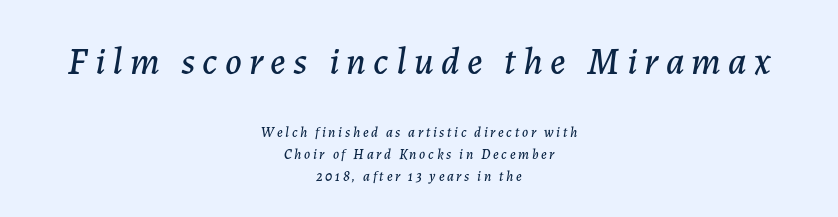
{"italic": "yes", "lean": "right", "slant_degrees": 7, "width": "normal", "stroke_contrast": "low", "x_height": "medium", "monospaced": "no", "underline": "no", "align": "center", "line_spacing": "normal", "line_spacing_ratio": 1.57, "larger_block": "first", "size_ratio": 2.71, "glyph_px": 38}
